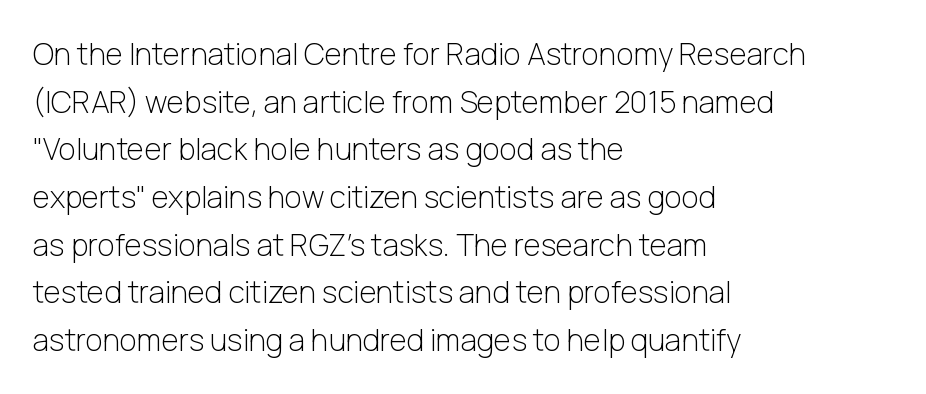
The image shows 30 px light sans-serif type, upright; set left-aligned, normal line spacing (1.59x), normal letter spacing, not underlined; low stroke contrast and a medium x-height.
